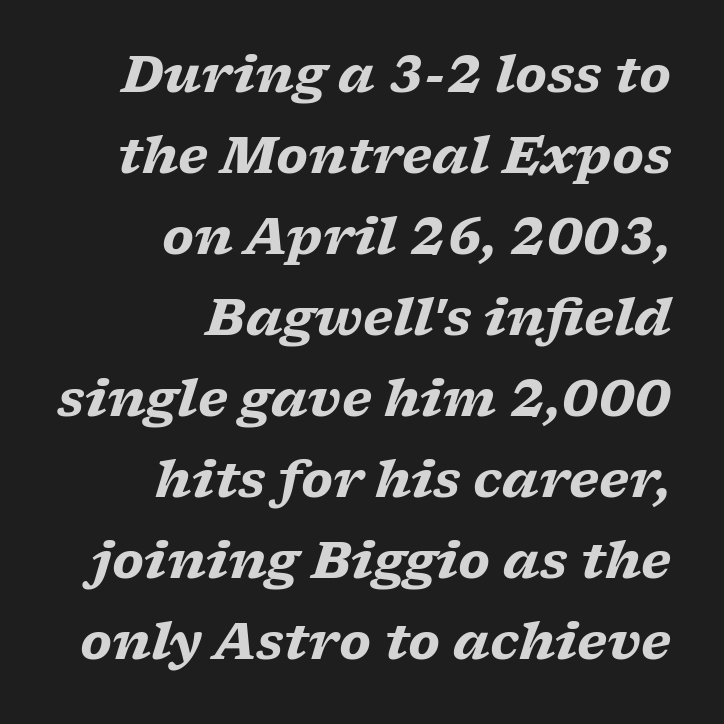
Q: Is the text bold? A: Yes.
Q: Is the text italic (slanted)? A: Yes, it leans right by about 17 degrees.
Q: Is the typeface a serif or a sans-serif typeface? A: Serif.
Q: Is the text underlined? A: No.
Q: How is the paragraph aligned? A: Right-aligned.
Q: Is the spacing between letters normal or unusually wide? A: Normal.
Q: Is the spacing between lines tight, normal or loose? A: Normal.
Q: Width (condensed, normal, or wide)? A: Wide.
Q: Stroke contrast? A: Low.
Q: x-height? A: Medium.
Q: Monospaced? A: No.
